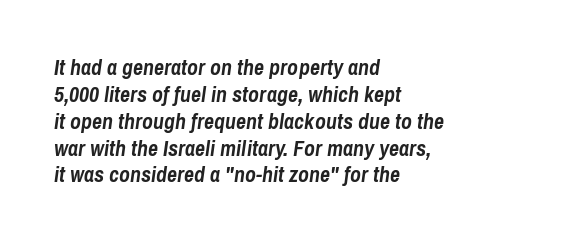
The passage shown leans; its letterforms are oblique. The paragraph shown leans on its left margin. Heft: maximum for text — a bold. The horizontal fit of the characters is conventional and even. The space directly below the letters is spotless.
